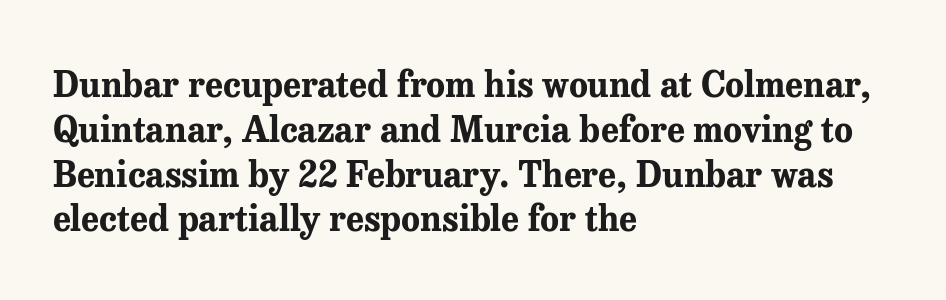
The image shows 35 px bold serif type, upright; set left-aligned, normal line spacing (1.28x), normal letter spacing, not underlined; medium stroke contrast and a medium x-height.
